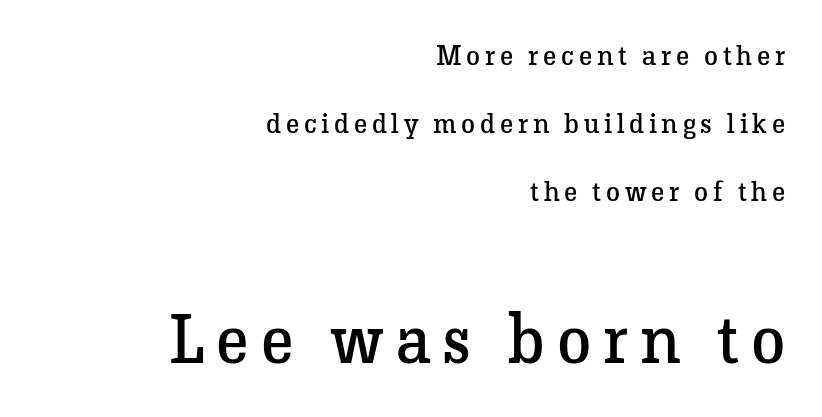
The image shows 69 px regular-weight serif type, upright; set right-aligned, loose line spacing (2.42x), not underlined; the second (bottom) block is 2.46x larger; low stroke contrast and a medium x-height.
